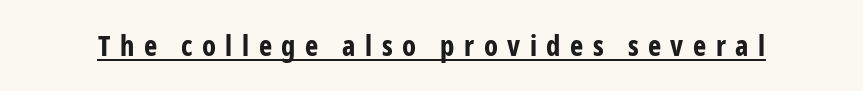
{"serif": "no", "italic": "no", "bold": "yes", "weight": "bold", "width": "condensed", "stroke_contrast": "low", "x_height": "medium", "monospaced": "no", "underline": "yes", "letter_spacing": "wide", "letter_spacing_em": 0.34, "glyph_px": 28}
